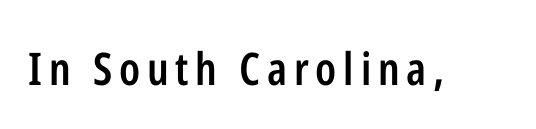
Q: Is the text bold? A: Semi-bold.
Q: Is the text italic (slanted)? A: No, it is upright.
Q: Is the typeface a serif or a sans-serif typeface? A: Sans-serif.
Q: Is the text underlined? A: No.
Q: Width (condensed, normal, or wide)? A: Condensed.
Q: Stroke contrast? A: Low.
Q: x-height? A: Medium.
Q: Monospaced? A: No.
